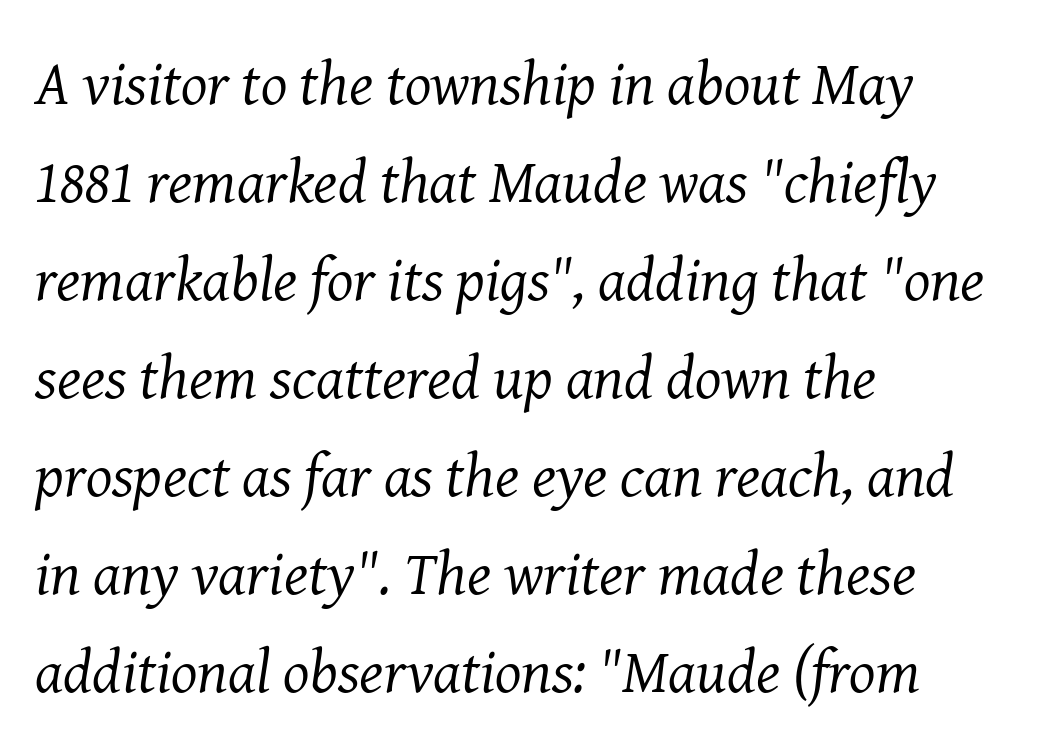
Varying glyph widths throughout — classic text-font behaviour. The strokes are not fattened; the text isn't bold. This rendering leaves character spacing at its baseline value. Unlike a clean sans, this face finishes its strokes with serifs.
